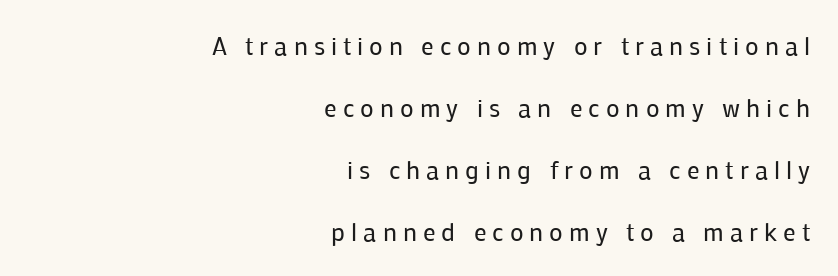
Do the letters lean? They stand straight. The string is rendered with underlining switched off. The letterforms sit at book weight or below. Rows of type keep a wide berth in the vertical direction. The rendering anchors every line to the right-hand side. The horizontal fit of the characters is loose and conspicuously gappy.
